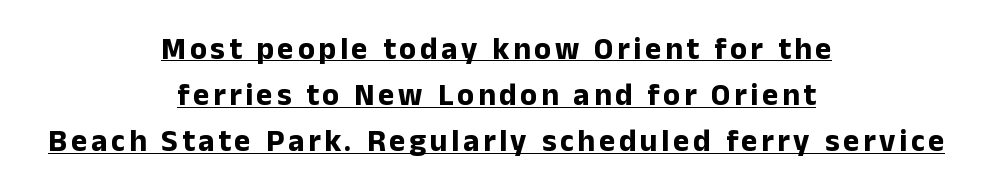
To sum up the face: it is a sans, with no serifs. Rendered with straight, roman letterforms. Each line is balanced around a shared central axis. Horizontal bands of white between lines are of average thickness. Quick note: underline on. The sample has been set heavy, in full bold.
